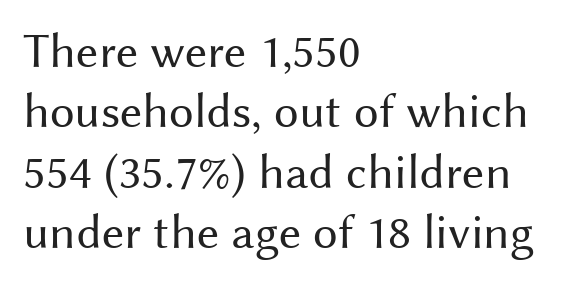
The image shows 49 px regular-weight sans-serif type, upright; set left-aligned, line spacing 1.23x, normal letter spacing, not underlined; medium stroke contrast and a medium x-height.
